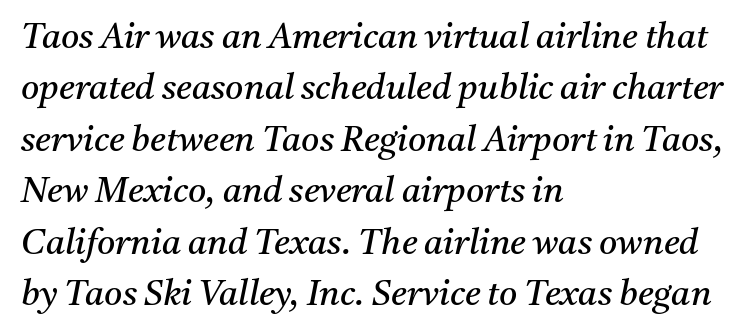
All the whitespace from short lines collects on the right. The face looks like a standard text weight, possibly lighter. Regarding serifs, this sample has them. Proportional: the letters do not fall into vertical columns. Evenly set lines give the paragraph a standard silhouette.
